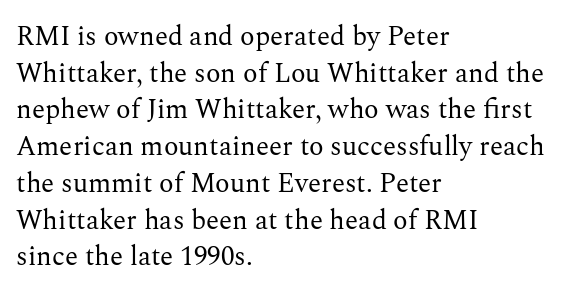
{"italic": "no", "bold": "no", "underline": "no", "align": "left", "line_spacing": "normal", "line_spacing_ratio": 1.36, "letter_spacing": "normal", "letter_spacing_em": 0.0, "glyph_px": 27}
